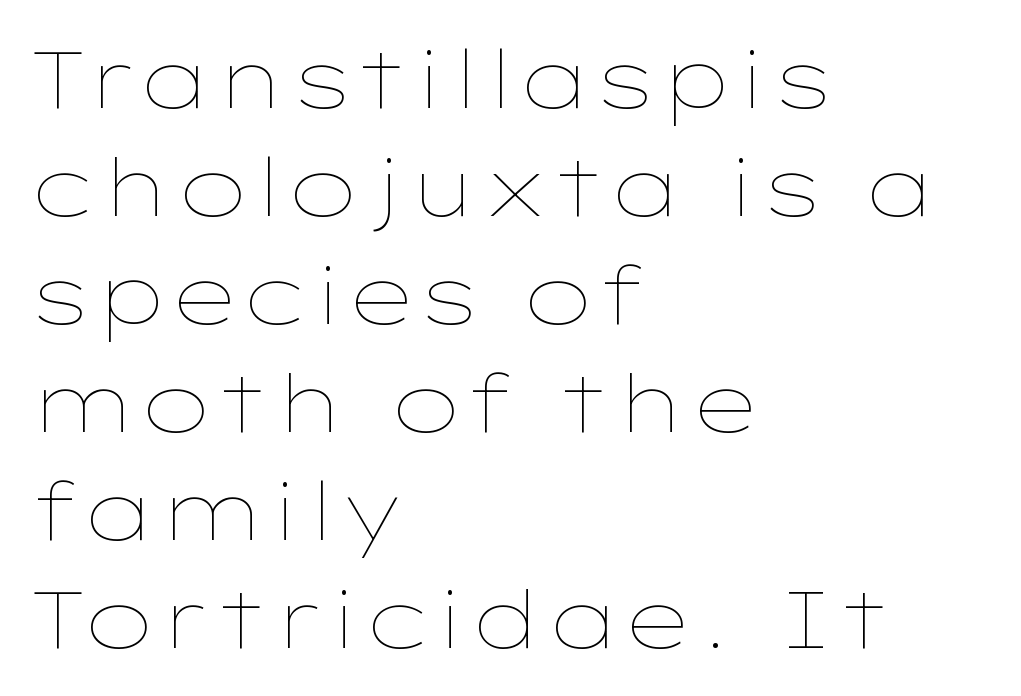
The image shows 80 px thin, wide type, upright; set left-aligned, normal line spacing (1.35x), normal letter spacing, not underlined; low stroke contrast and a medium x-height.
